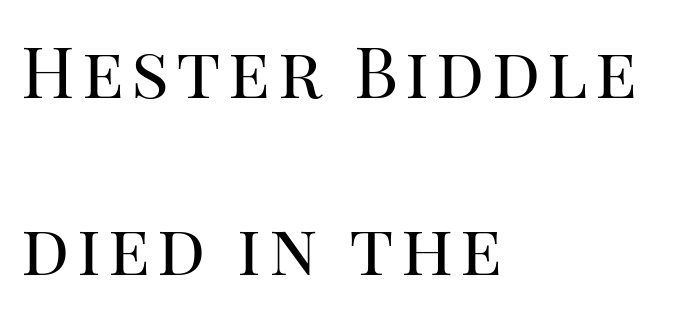
Q: Is the text bold? A: No.
Q: Is the text italic (slanted)? A: No, it is upright.
Q: Is the typeface a serif or a sans-serif typeface? A: Serif.
Q: Is the text underlined? A: No.
Q: How is the paragraph aligned? A: Left-aligned.
Q: Is the spacing between lines tight, normal or loose? A: Loose.
Q: Width (condensed, normal, or wide)? A: Normal.
Q: Stroke contrast? A: High.
Q: x-height? A: Large.
Q: Monospaced? A: No.
